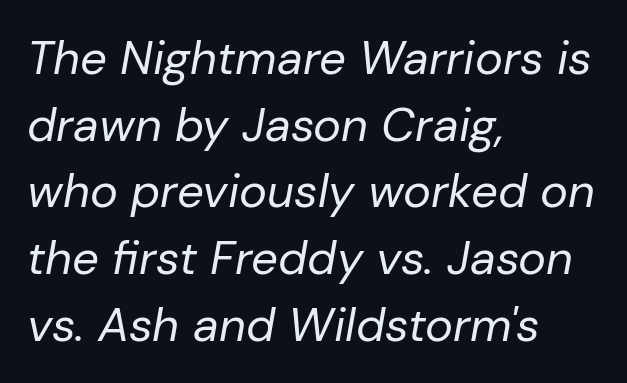
A typesetter would mark this as italic. Default kerning and tracking; the words read as compact shapes. No letter is thick-stroked: the sample isn't bold. Bare-footed words on every line. Typeset ragged right — the left edge is the straight one.
